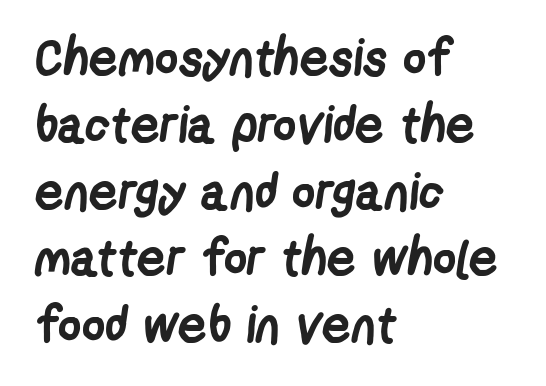
Q: Is the text bold? A: Yes.
Q: Is the typeface a serif or a sans-serif typeface? A: Sans-serif.
Q: Is the text underlined? A: No.
Q: How is the paragraph aligned? A: Left-aligned.
Q: Is the spacing between letters normal or unusually wide? A: Normal.
Q: Is the spacing between lines tight, normal or loose? A: Normal.
Q: Width (condensed, normal, or wide)? A: Condensed.
Q: Stroke contrast? A: Low.
Q: x-height? A: Medium.
Q: Monospaced? A: No.
